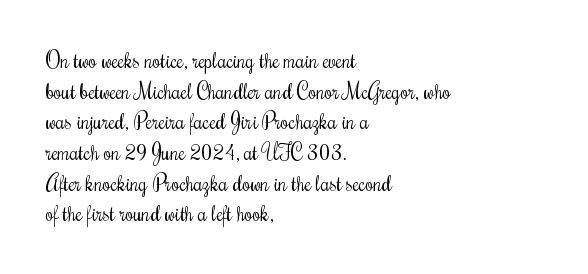
Q: Is the text bold? A: No.
Q: Is the text italic (slanted)? A: Yes.
Q: Is the text underlined? A: No.
Q: How is the paragraph aligned? A: Left-aligned.
Q: Is the spacing between letters normal or unusually wide? A: Normal.
Q: Is the spacing between lines tight, normal or loose? A: Normal.
